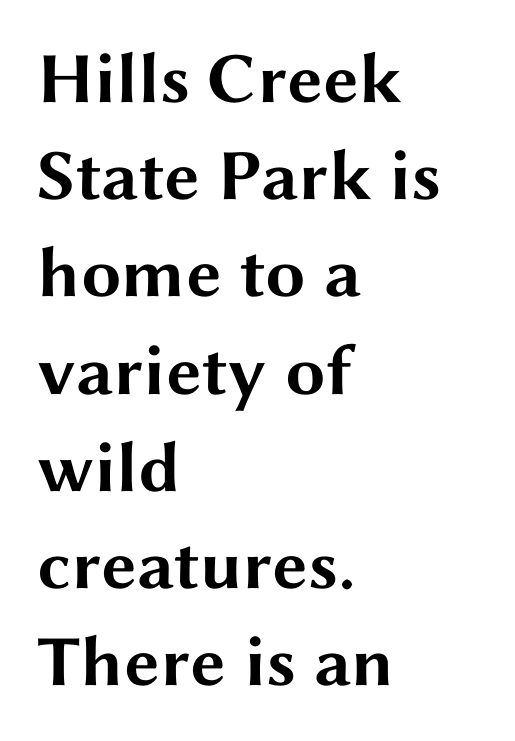
{"serif": "no", "italic": "no", "bold": "yes", "weight": "bold", "width": "wide", "stroke_contrast": "medium", "x_height": "medium", "monospaced": "no", "underline": "no", "align": "left", "line_spacing": "normal", "line_spacing_ratio": 1.35, "letter_spacing": "normal", "letter_spacing_em": 0.0, "glyph_px": 72}
